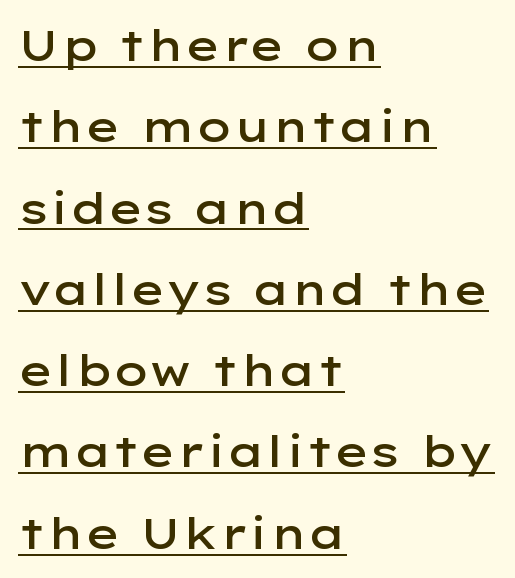
Q: Is the text bold? A: Semi-bold.
Q: Is the text italic (slanted)? A: No, it is upright.
Q: Is the typeface a serif or a sans-serif typeface? A: Sans-serif.
Q: Is the text underlined? A: Yes.
Q: How is the paragraph aligned? A: Left-aligned.
Q: Is the spacing between letters normal or unusually wide? A: Normal.
Q: Width (condensed, normal, or wide)? A: Wide.
Q: Stroke contrast? A: Low.
Q: x-height? A: Medium.
Q: Monospaced? A: No.
